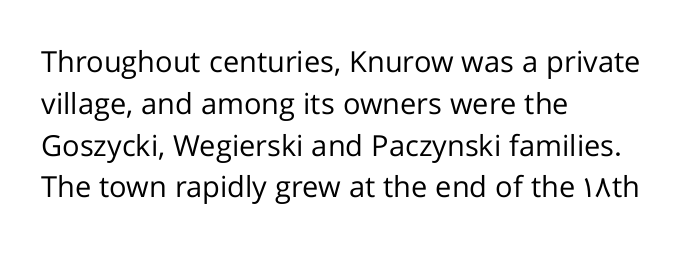
Q: Is the text bold? A: No.
Q: Is the text italic (slanted)? A: No, it is upright.
Q: Is the typeface a serif or a sans-serif typeface? A: Sans-serif.
Q: Is the text underlined? A: No.
Q: How is the paragraph aligned? A: Left-aligned.
Q: Is the spacing between letters normal or unusually wide? A: Normal.
Q: Is the spacing between lines tight, normal or loose? A: Normal.
Q: Width (condensed, normal, or wide)? A: Normal.
Q: Stroke contrast? A: Low.
Q: x-height? A: Medium.
Q: Monospaced? A: No.
